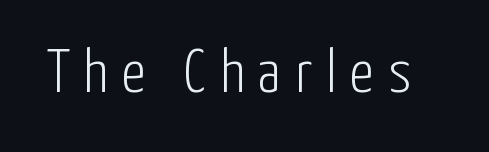
{"serif": "no", "italic": "no", "bold": "no", "weight": "light", "width": "condensed", "stroke_contrast": "low", "x_height": "medium", "monospaced": "no", "underline": "no", "letter_spacing": "wide", "letter_spacing_em": 0.23, "glyph_px": 61}
